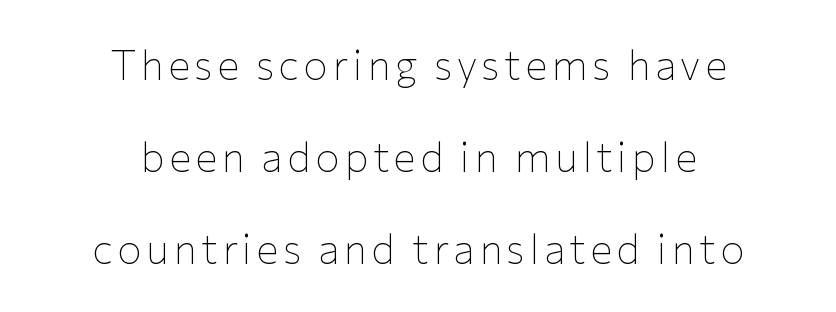
Q: Is the text bold? A: No.
Q: Is the text italic (slanted)? A: No, it is upright.
Q: Is the typeface a serif or a sans-serif typeface? A: Sans-serif.
Q: Is the text underlined? A: No.
Q: How is the paragraph aligned? A: Centered.
Q: Is the spacing between lines tight, normal or loose? A: Loose.
Q: Width (condensed, normal, or wide)? A: Normal.
Q: Stroke contrast? A: Low.
Q: x-height? A: Medium.
Q: Monospaced? A: No.
